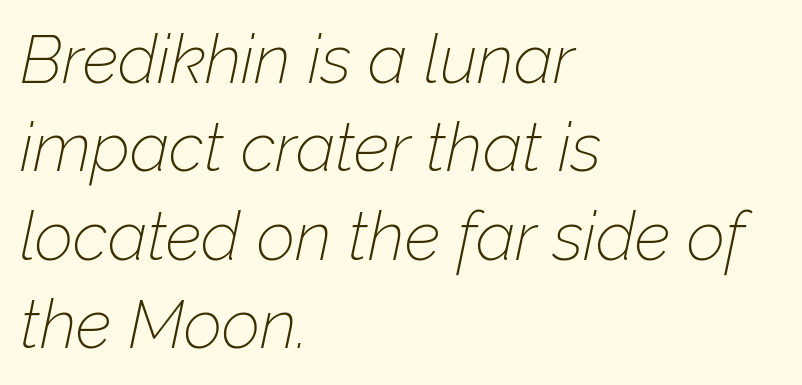
Q: Is the text bold? A: No.
Q: Is the text italic (slanted)? A: Yes, it leans right by about 12 degrees.
Q: Is the text underlined? A: No.
Q: How is the paragraph aligned? A: Left-aligned.
Q: Is the spacing between letters normal or unusually wide? A: Normal.
Q: Is the spacing between lines tight, normal or loose? A: Normal.
Q: Width (condensed, normal, or wide)? A: Normal.
Q: Stroke contrast? A: Low.
Q: x-height? A: Medium.
Q: Monospaced? A: No.
